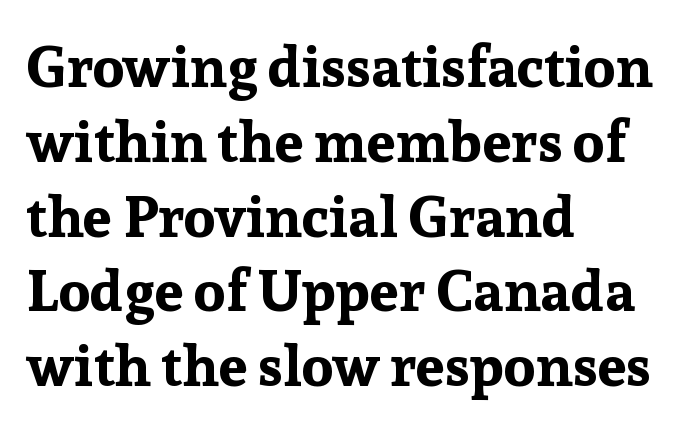
The image shows 58 px bold serif type, upright; set left-aligned, normal line spacing (1.29x), normal letter spacing, not underlined; low stroke contrast and a medium x-height.
